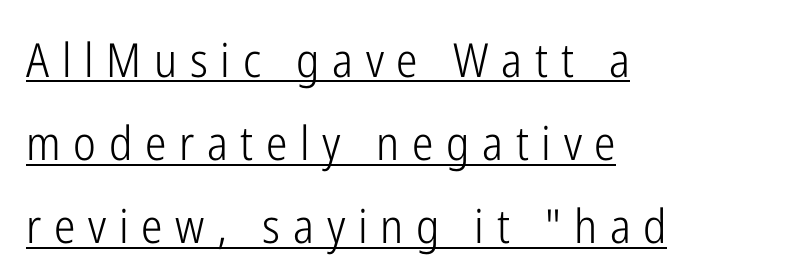
The rendering inserts visible extra space after every character. Characters remain perfectly vertical along every line. The designer went with a sans here, leaving each stem footless. The face used here appears with an underline applied. Stem width sits at or under what a default text font uses.
